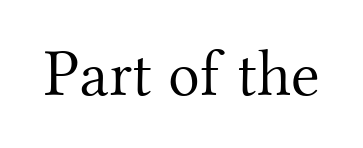
The image shows 66 px light serif type, upright; set normal letter spacing, not underlined; medium stroke contrast and a small x-height.
